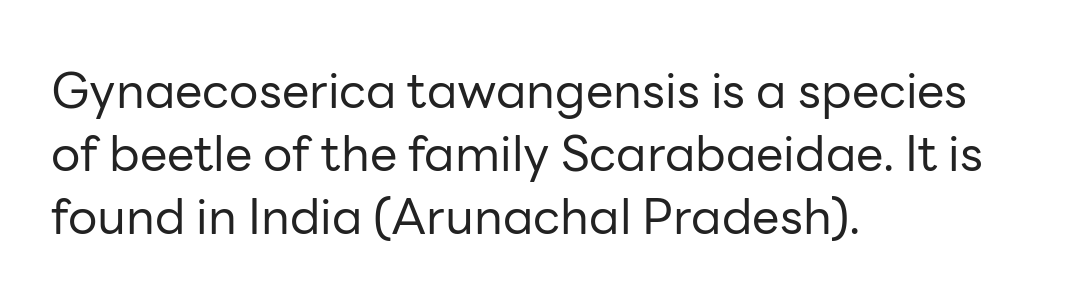
Q: Is the text bold? A: No.
Q: Is the text italic (slanted)? A: No, it is upright.
Q: Is the typeface a serif or a sans-serif typeface? A: Sans-serif.
Q: Is the text underlined? A: No.
Q: How is the paragraph aligned? A: Left-aligned.
Q: Is the spacing between letters normal or unusually wide? A: Normal.
Q: Is the spacing between lines tight, normal or loose? A: Normal.
Q: Width (condensed, normal, or wide)? A: Normal.
Q: Stroke contrast? A: Low.
Q: x-height? A: Medium.
Q: Monospaced? A: No.
